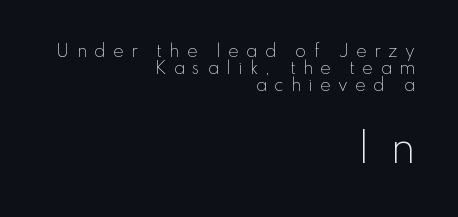
Note: smaller setting up top, larger setting below. You could not count columns in this text — the font is proportionally spaced. Unbolded letterforms with no extra heft. Leading: reduced. Each line ends at the same right margin while the left side varies. Posture: straight, roman, zero tilt.
